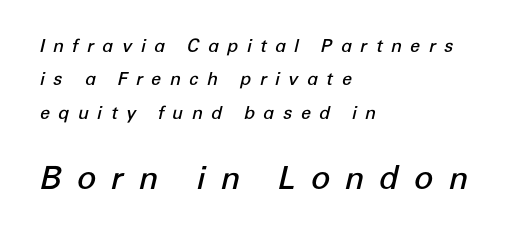
Q: Is the text bold? A: Semi-bold.
Q: Is the text italic (slanted)? A: Yes, it leans right by about 12 degrees.
Q: Is the text underlined? A: No.
Q: How is the paragraph aligned? A: Left-aligned.
Q: Is the spacing between letters normal or unusually wide? A: Unusually wide.
Q: Which block of text is set in a larger size, the first (top) or the second (bottom)? A: The second (bottom) one.
Q: Width (condensed, normal, or wide)? A: Normal.
Q: Stroke contrast? A: Low.
Q: x-height? A: Medium.
Q: Monospaced? A: No.
